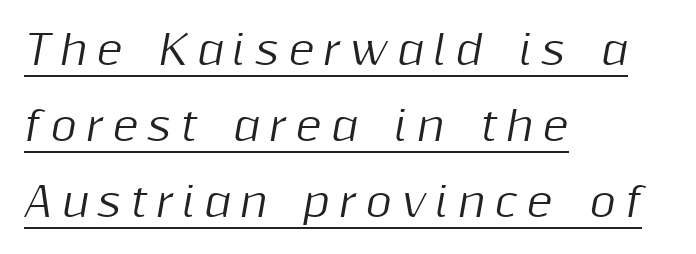
When letters slant like this, we call the style italic. Spacing verdict: proportional, widths tailored to each character. Loosely led — the rows are spread out. A classic flush-left, rag-right setting is used for this passage. Here the glyphs are tracked loosely, breaking word shapes into spaced letters.
